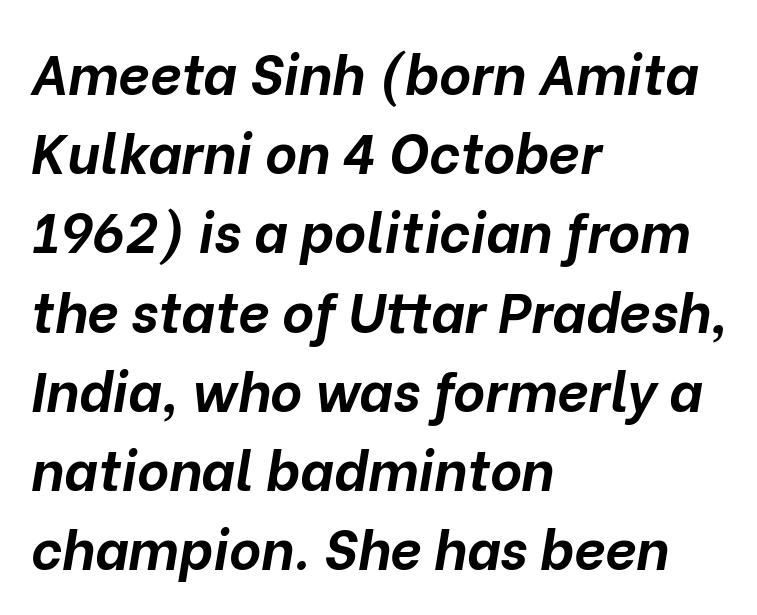
{"italic": "yes", "lean": "right", "slant_degrees": 10, "bold": "yes", "weight": "bold", "width": "normal", "stroke_contrast": "low", "x_height": "medium", "monospaced": "no", "underline": "no", "align": "left", "line_spacing": "normal", "line_spacing_ratio": 1.44, "letter_spacing": "normal", "letter_spacing_em": 0.0, "glyph_px": 55}
